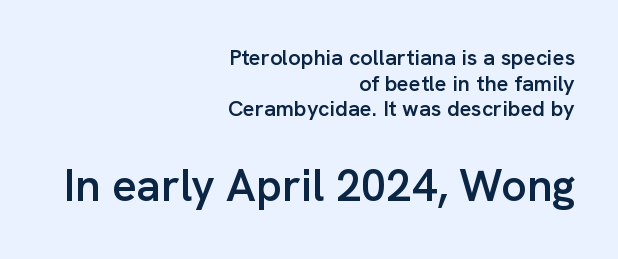
{"serif": "no", "italic": "no", "bold": "semi", "weight": "semibold", "width": "normal", "stroke_contrast": "low", "x_height": "medium", "monospaced": "no", "underline": "no", "align": "right", "line_spacing_ratio": 1.17, "letter_spacing": "normal", "letter_spacing_em": 0.0, "larger_block": "second", "size_ratio": 2.05, "glyph_px": 45}
